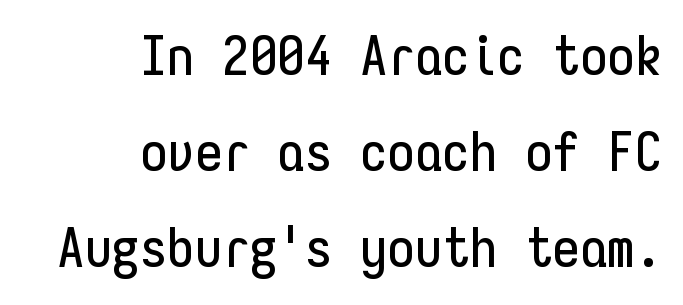
Q: Is the text italic (slanted)? A: No, it is upright.
Q: Is the typeface a serif or a sans-serif typeface? A: Sans-serif.
Q: Is the text underlined? A: No.
Q: How is the paragraph aligned? A: Right-aligned.
Q: Is the spacing between letters normal or unusually wide? A: Normal.
Q: Width (condensed, normal, or wide)? A: Condensed.
Q: Stroke contrast? A: Low.
Q: x-height? A: Medium.
Q: Monospaced? A: Yes.
